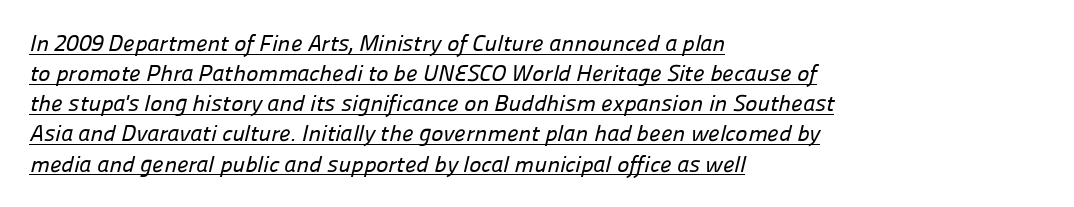
Q: Is the text underlined? A: Yes.
Q: How is the paragraph aligned? A: Left-aligned.
Q: Is the spacing between letters normal or unusually wide? A: Normal.
Q: Is the spacing between lines tight, normal or loose? A: Normal.
